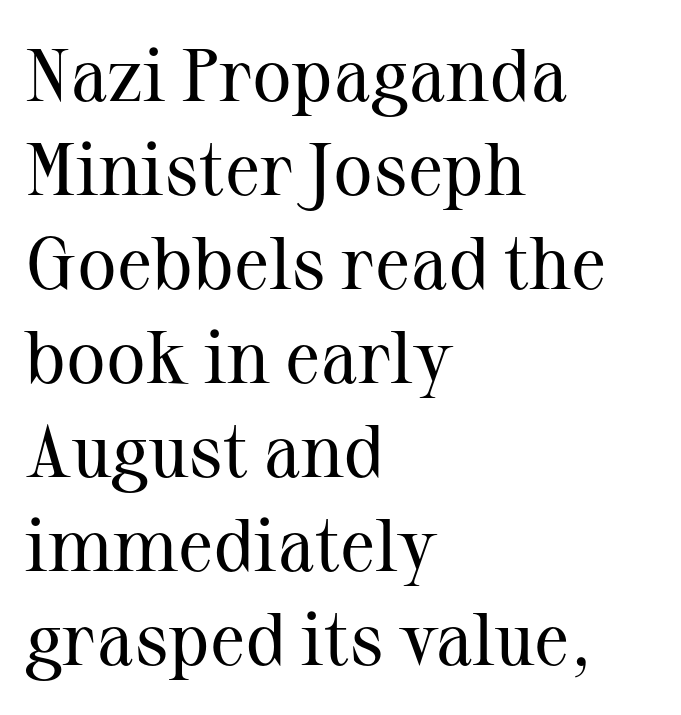
These lines are rendered in a variable-pitch font. The text block is weighted toward the left margin, trailing off unevenly rightward. The foot of each line stays bare and open. You could call the tracking neutral — neither tight nor loose. Is there much room between lines? A standard amount, neither cramped nor airy. No heavy texture on the line: the type isn't bold.
